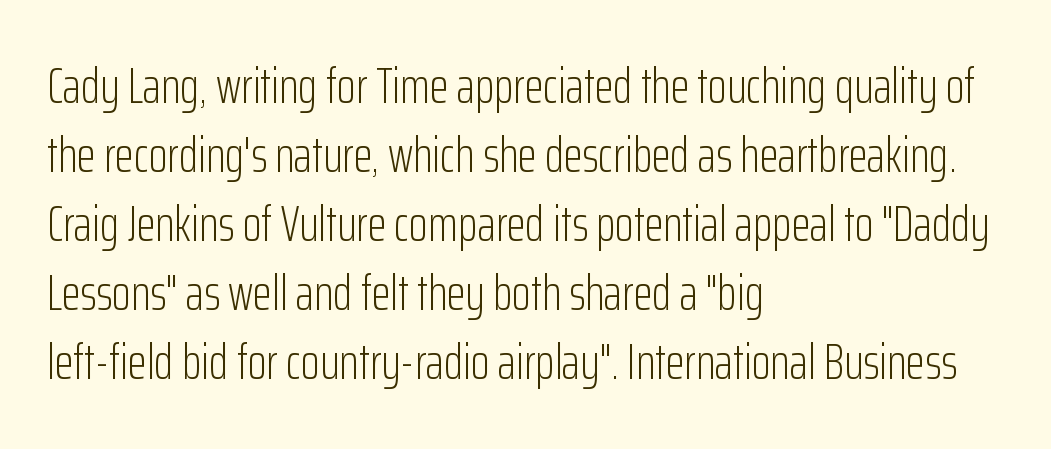
{"serif": "no", "italic": "no", "bold": "no", "weight": "light", "width": "condensed", "stroke_contrast": "low", "x_height": "medium", "monospaced": "no", "underline": "no", "align": "left", "line_spacing": "normal", "line_spacing_ratio": 1.41, "letter_spacing": "normal", "letter_spacing_em": 0.0, "glyph_px": 49}
